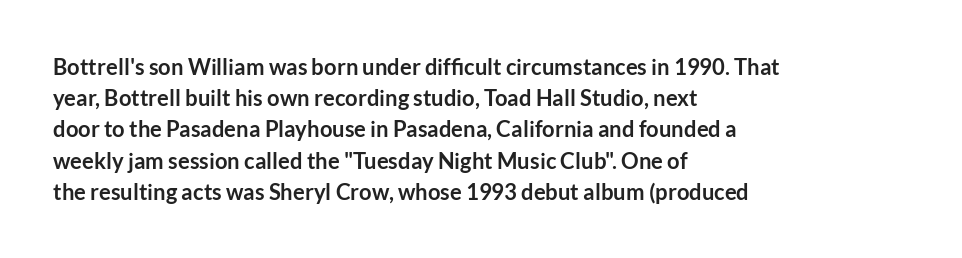
The image shows 22 px bold type, upright; set left-aligned, normal line spacing (1.42x), normal letter spacing, not underlined.
